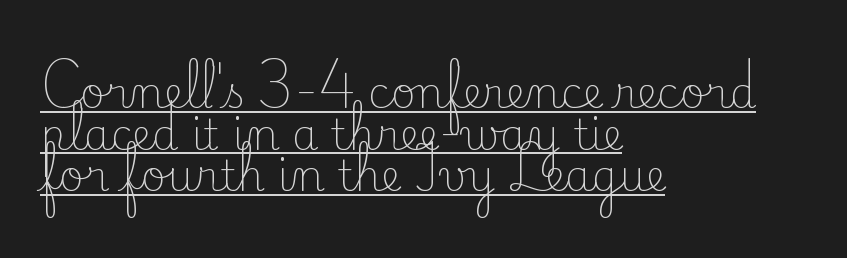
{"serif": "yes", "italic": "no", "bold": "no", "weight": "light", "width": "normal", "stroke_contrast": "low", "x_height": "small", "monospaced": "no", "underline": "yes", "align": "left", "line_spacing": "tight", "line_spacing_ratio": 0.99, "letter_spacing": "normal", "letter_spacing_em": 0.0, "glyph_px": 42}
